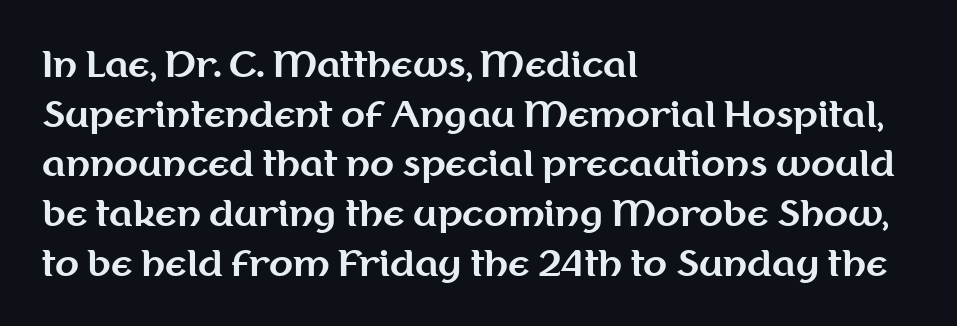
{"serif": "no", "italic": "no", "bold": "yes", "weight": "bold", "width": "normal", "stroke_contrast": "medium", "x_height": "medium", "monospaced": "no", "underline": "no", "align": "left", "line_spacing": "normal", "line_spacing_ratio": 1.42, "letter_spacing": "normal", "letter_spacing_em": 0.0, "glyph_px": 35}
